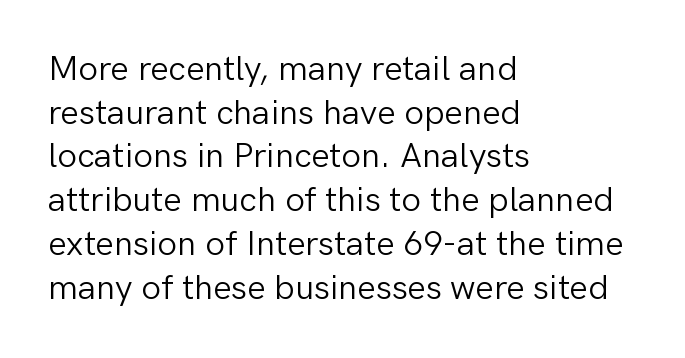
Q: Is the text bold? A: No.
Q: Is the text italic (slanted)? A: No, it is upright.
Q: Is the typeface a serif or a sans-serif typeface? A: Sans-serif.
Q: Is the text underlined? A: No.
Q: How is the paragraph aligned? A: Left-aligned.
Q: Is the spacing between letters normal or unusually wide? A: Normal.
Q: Is the spacing between lines tight, normal or loose? A: Normal.
Q: Width (condensed, normal, or wide)? A: Normal.
Q: Stroke contrast? A: Low.
Q: x-height? A: Medium.
Q: Monospaced? A: No.
